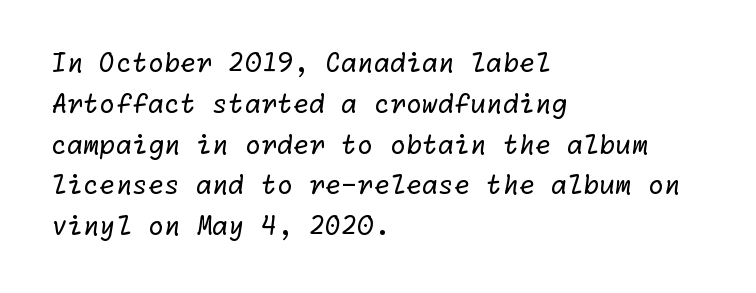
{"bold": "no", "underline": "no", "align": "left", "line_spacing": "normal", "line_spacing_ratio": 1.57, "letter_spacing": "normal", "letter_spacing_em": 0.0, "glyph_px": 26}
